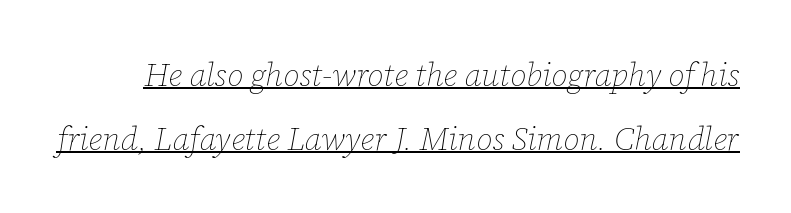
Q: Is the text bold? A: No.
Q: Is the text italic (slanted)? A: Yes, it leans right by about 12 degrees.
Q: Is the text underlined? A: Yes.
Q: Is the spacing between letters normal or unusually wide? A: Normal.
Q: Is the spacing between lines tight, normal or loose? A: Loose.
Q: Width (condensed, normal, or wide)? A: Normal.
Q: Stroke contrast? A: Low.
Q: x-height? A: Medium.
Q: Monospaced? A: No.
